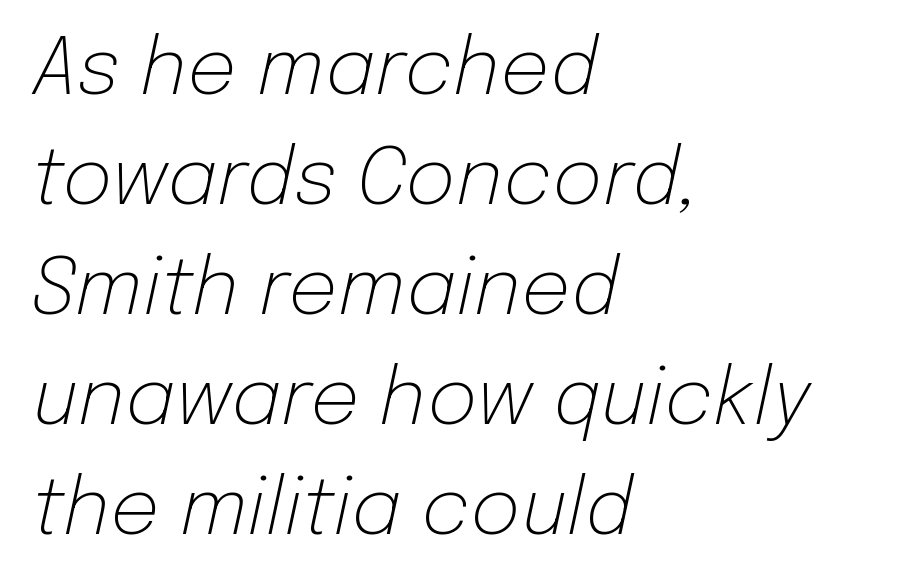
{"italic": "yes", "lean": "right", "slant_degrees": 12, "bold": "no", "weight": "light", "width": "normal", "stroke_contrast": "low", "x_height": "medium", "monospaced": "no", "underline": "no", "align": "left", "line_spacing": "normal", "line_spacing_ratio": 1.41, "letter_spacing": "normal", "letter_spacing_em": 0.0, "glyph_px": 78}
